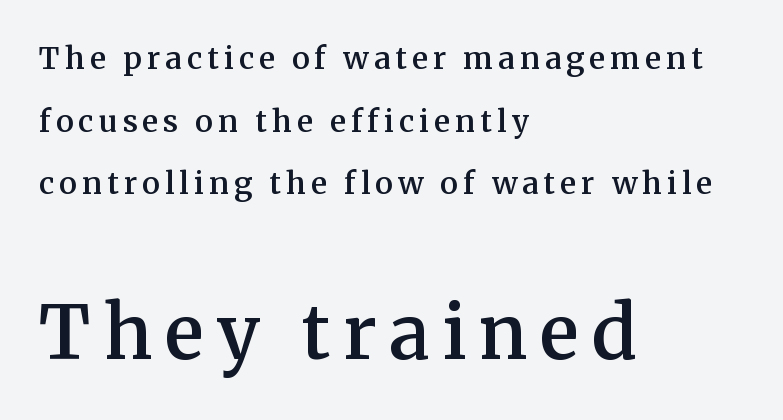
Q: Is the text bold? A: Semi-bold.
Q: Is the text italic (slanted)? A: No, it is upright.
Q: Is the typeface a serif or a sans-serif typeface? A: Serif.
Q: Is the text underlined? A: No.
Q: How is the paragraph aligned? A: Left-aligned.
Q: Is the spacing between lines tight, normal or loose? A: Loose.
Q: Which block of text is set in a larger size, the first (top) or the second (bottom)? A: The second (bottom) one.
Q: Width (condensed, normal, or wide)? A: Normal.
Q: Stroke contrast? A: Medium.
Q: x-height? A: Medium.
Q: Monospaced? A: No.
